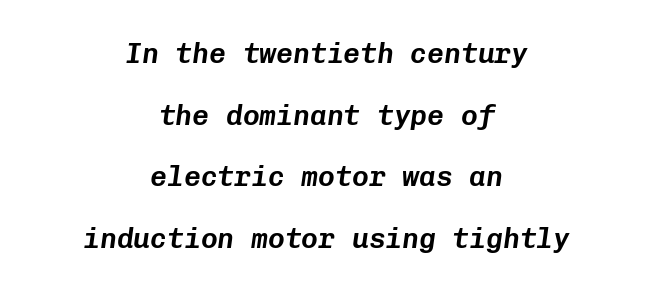
{"italic": "yes", "lean": "right", "slant_degrees": 8, "width": "normal", "stroke_contrast": "low", "x_height": "medium", "monospaced": "yes", "underline": "no", "align": "center", "line_spacing": "loose", "line_spacing_ratio": 2.2, "letter_spacing": "normal", "letter_spacing_em": 0.0, "glyph_px": 28}
